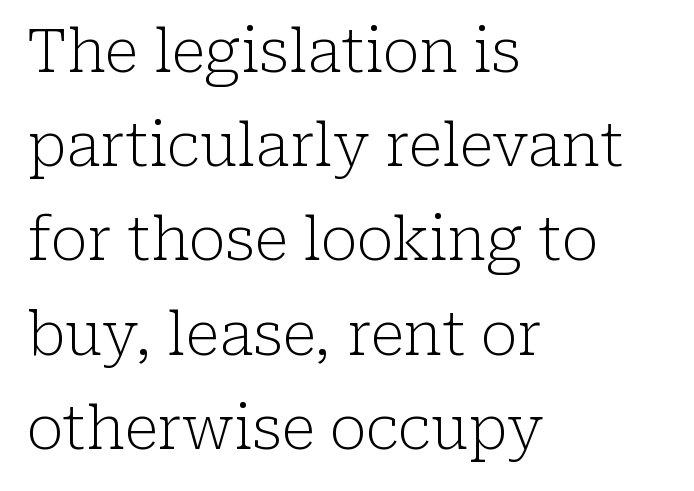
{"serif": "yes", "italic": "no", "bold": "no", "weight": "light", "width": "normal", "stroke_contrast": "low", "x_height": "medium", "monospaced": "no", "underline": "no", "align": "left", "line_spacing": "normal", "line_spacing_ratio": 1.57, "letter_spacing": "normal", "letter_spacing_em": 0.0, "glyph_px": 60}
